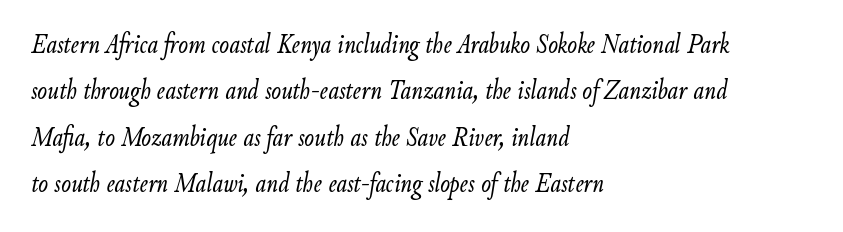
Q: Is the text bold? A: No.
Q: Is the text italic (slanted)? A: Yes, it leans right by about 9 degrees.
Q: Is the text underlined? A: No.
Q: How is the paragraph aligned? A: Left-aligned.
Q: Is the spacing between letters normal or unusually wide? A: Normal.
Q: Is the spacing between lines tight, normal or loose? A: Normal.
Q: Width (condensed, normal, or wide)? A: Condensed.
Q: Stroke contrast? A: Low.
Q: x-height? A: Small.
Q: Monospaced? A: No.
